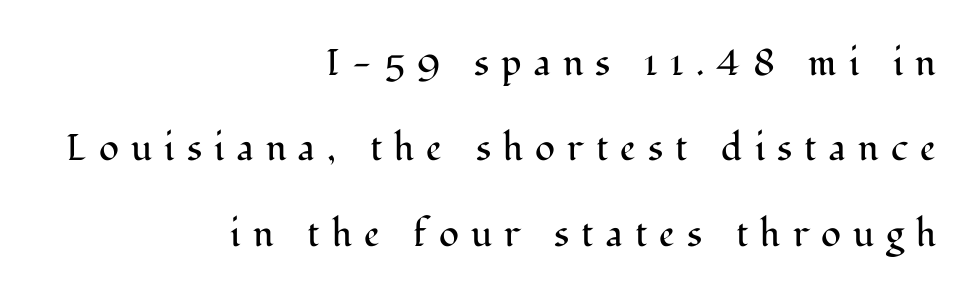
{"serif": "yes", "italic": "no", "bold": "no", "weight": "regular", "width": "normal", "stroke_contrast": "medium", "x_height": "medium", "monospaced": "no", "underline": "no", "align": "right", "line_spacing": "loose", "line_spacing_ratio": 2.31, "letter_spacing": "wide", "letter_spacing_em": 0.33, "glyph_px": 37}
